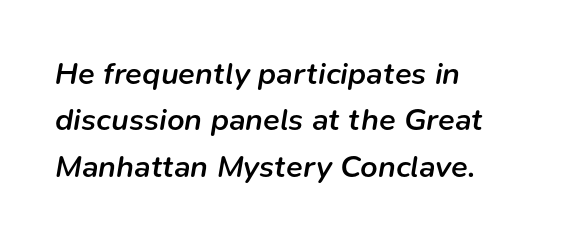
Q: Is the text bold? A: Semi-bold.
Q: Is the text italic (slanted)? A: Yes, it leans right by about 9 degrees.
Q: Is the text underlined? A: No.
Q: How is the paragraph aligned? A: Left-aligned.
Q: Is the spacing between letters normal or unusually wide? A: Normal.
Q: Is the spacing between lines tight, normal or loose? A: Normal.
Q: Width (condensed, normal, or wide)? A: Normal.
Q: Stroke contrast? A: Low.
Q: x-height? A: Medium.
Q: Monospaced? A: No.
